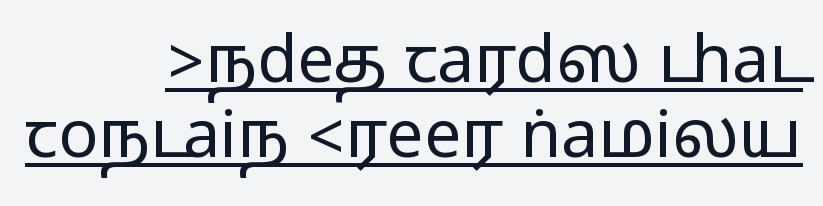
The image shows 66 px wide sans-serif type, upright; set right-aligned, tight line spacing (1.14x), normal letter spacing, underlined; medium stroke contrast.
